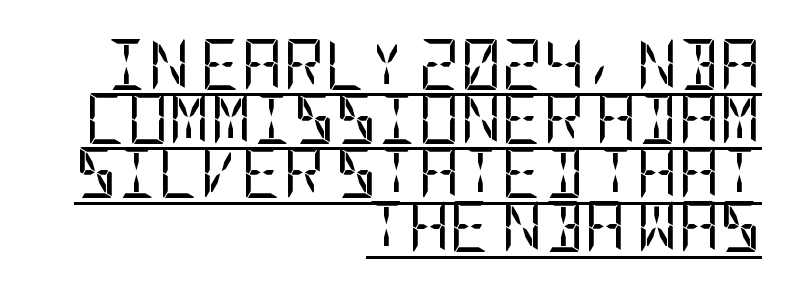
Leading is clearly below the norm, producing a dense column. Weight: in the light-to-regular range. Notice how the stems are strictly vertical — no italics here. The ragged edge is on the left, which tells us the setting is flush right. What decoration does the sample have? An underline. No feet cap the strokes, marking this as sans-serif type.
